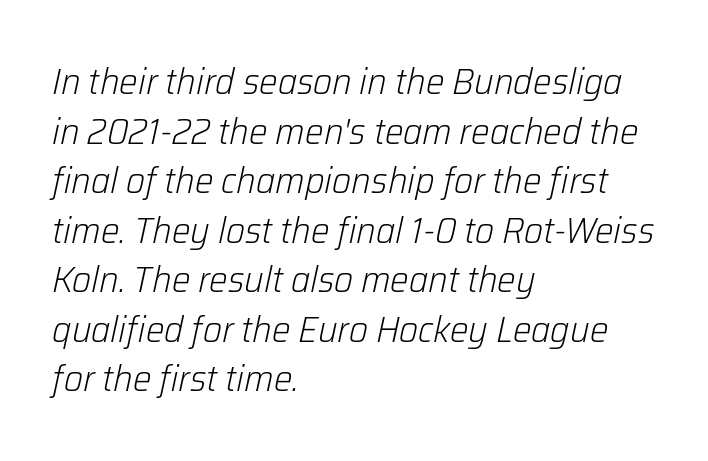
Q: Is the text bold? A: No.
Q: Is the text italic (slanted)? A: Yes, it leans right by about 12 degrees.
Q: Is the text underlined? A: No.
Q: How is the paragraph aligned? A: Left-aligned.
Q: Is the spacing between letters normal or unusually wide? A: Normal.
Q: Is the spacing between lines tight, normal or loose? A: Normal.
Q: Width (condensed, normal, or wide)? A: Normal.
Q: Stroke contrast? A: Low.
Q: x-height? A: Medium.
Q: Monospaced? A: No.
